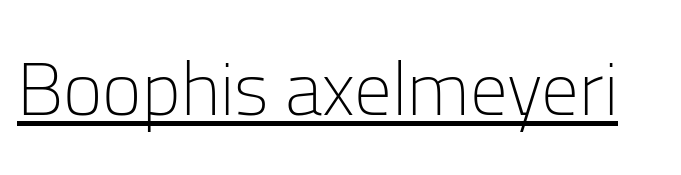
{"serif": "no", "italic": "no", "bold": "no", "weight": "light", "width": "normal", "stroke_contrast": "low", "x_height": "medium", "monospaced": "no", "underline": "yes", "letter_spacing": "normal", "letter_spacing_em": 0.0, "glyph_px": 75}
